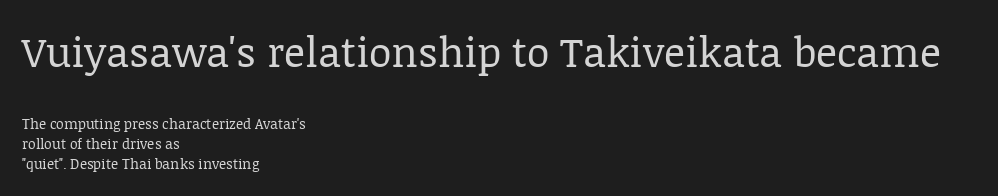
The lines are quadded left. Leading matches the norm, producing a regular column. Proportional: the letters do not fall into vertical columns. Note: larger setting up top, smaller setting below. Students, note that the glyphs here touch the page at normal intervals. Serifs: yes, visible at the terminals of the letterforms.
